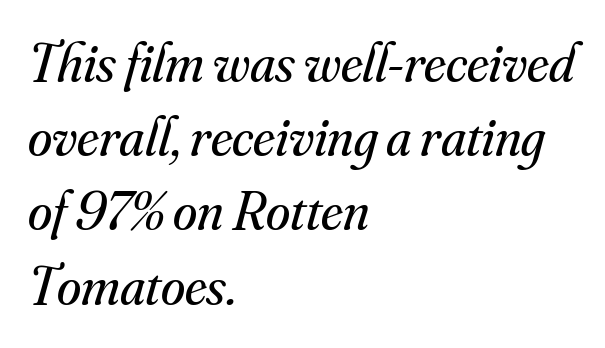
Characters are canted at an angle relative to the baseline's perpendicular. Unbolded letterforms with no extra heft. No extra tracking has been applied to these lines. The words here are not underlined.
